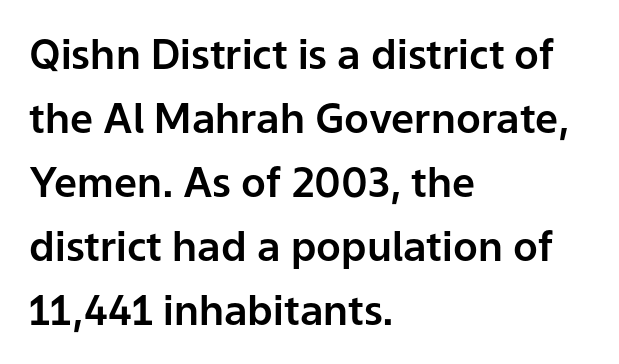
The image shows 41 px sans-serif type, upright; set left-aligned, normal line spacing (1.56x), normal letter spacing, not underlined; low stroke contrast and a medium x-height.
